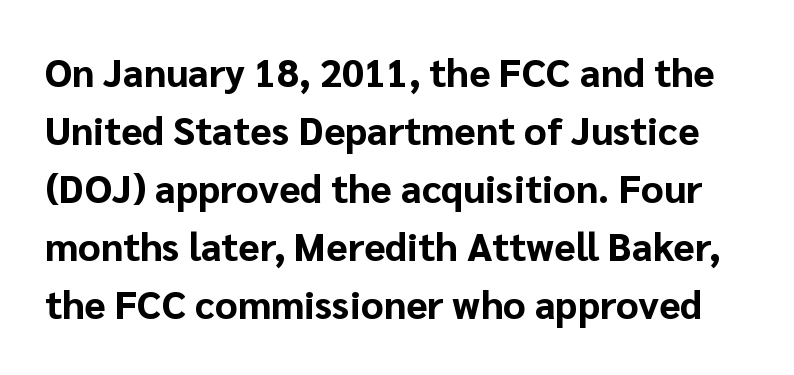
{"serif": "no", "italic": "no", "bold": "yes", "weight": "bold", "width": "normal", "stroke_contrast": "low", "x_height": "medium", "monospaced": "no", "underline": "no", "line_spacing": "normal", "line_spacing_ratio": 1.49, "letter_spacing": "normal", "letter_spacing_em": 0.0, "glyph_px": 39}
